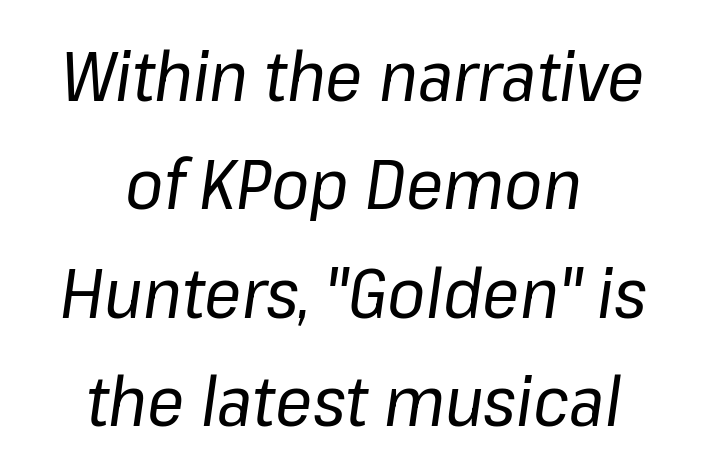
The rendering uses natural spacing where letterforms have individual widths. Regular leading. Letters have the restrained weight of plain body copy at most. Clear beneath every line of the passage. Tracking here is standard; glyphs follow each other at the usual distance. It's the slanting kind of type.
